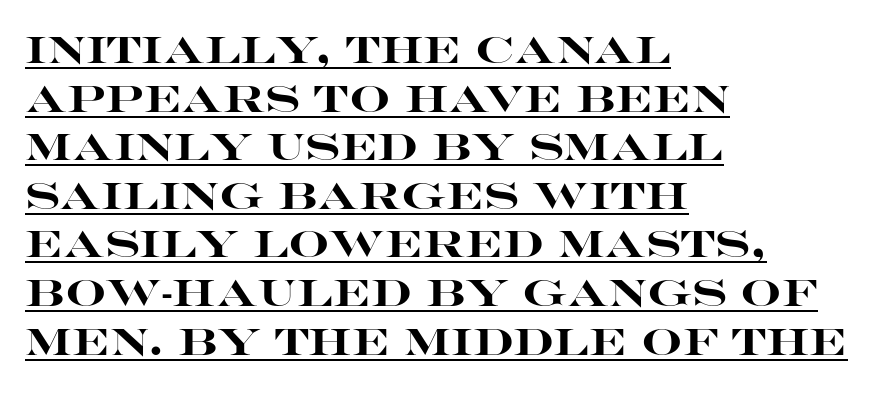
No italicization has been applied; the sample stays upright. Caption: multi-line text, flush left, ragged right. In designer terms, the underline attribute is active on this setting. The passage shown is emphatically bold. The letters advance in unequal steps, a hallmark of proportional type.
